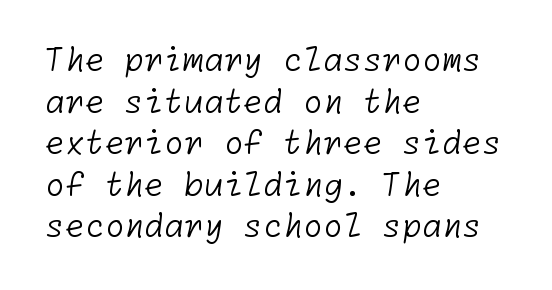
The image shows 32 px light sans-serif type; set left-aligned, normal line spacing (1.3x), normal letter spacing, not underlined; low stroke contrast and a medium x-height.
